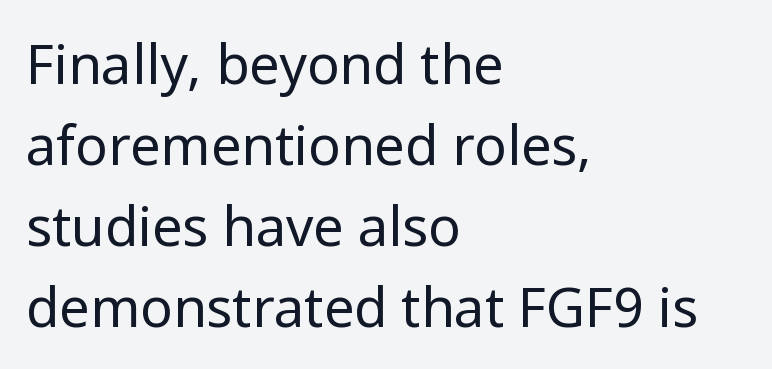
Are there feet on the stems? There aren't — it's a sans. The horizontal fit of the characters is conventional and even. The font sits on the lighter half of the weight spectrum, regular included. The strip under each line holds only bare page. Nope, not italic — everything's standing straight.
